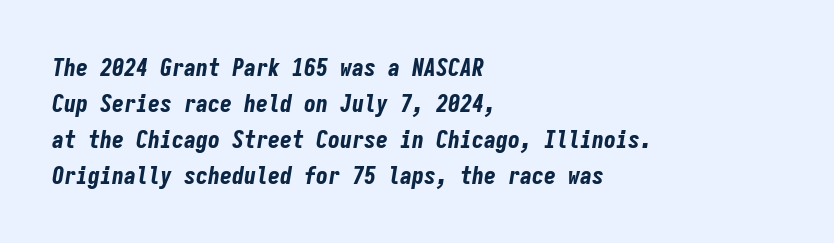
The image shows 24 px bold type, italic (leaning right); set left-aligned, normal line spacing (1.5x), normal letter spacing, not underlined.
